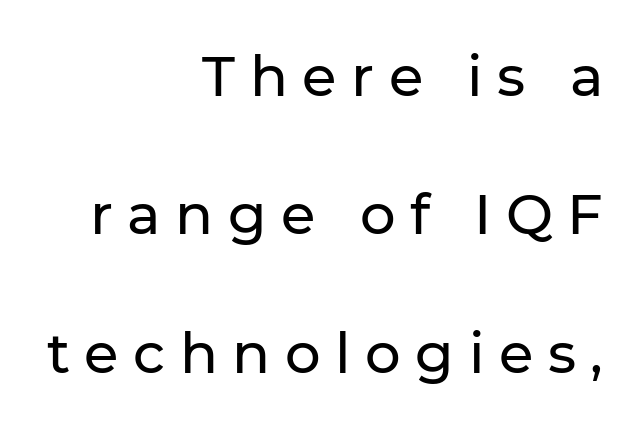
{"serif": "no", "italic": "no", "width": "normal", "stroke_contrast": "low", "x_height": "medium", "monospaced": "no", "underline": "no", "align": "right", "line_spacing": "loose", "line_spacing_ratio": 2.47, "letter_spacing": "wide", "letter_spacing_em": 0.26, "glyph_px": 56}
